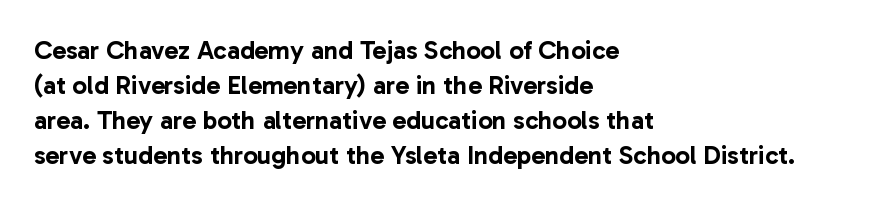
The image shows 26 px text type, upright; set left-aligned, normal line spacing (1.35x), normal letter spacing, not underlined.
